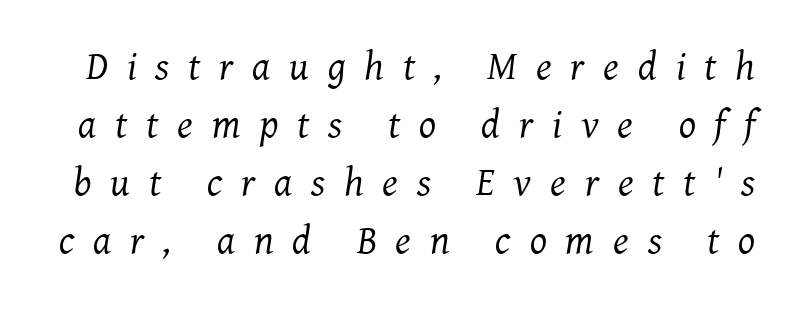
{"serif": "yes", "italic": "yes", "lean": "right", "slant_degrees": 7, "bold": "no", "weight": "regular", "width": "normal", "stroke_contrast": "medium", "x_height": "medium", "monospaced": "no", "underline": "no", "line_spacing": "normal", "line_spacing_ratio": 1.45, "letter_spacing": "wide", "letter_spacing_em": 0.47, "glyph_px": 40}
